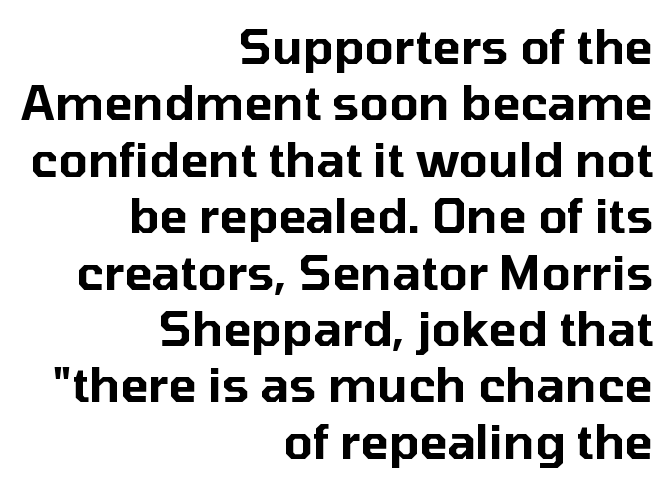
{"serif": "no", "italic": "no", "width": "normal", "stroke_contrast": "low", "x_height": "medium", "monospaced": "no", "underline": "no", "align": "right", "line_spacing_ratio": 1.2, "letter_spacing": "normal", "letter_spacing_em": 0.0, "glyph_px": 47}
